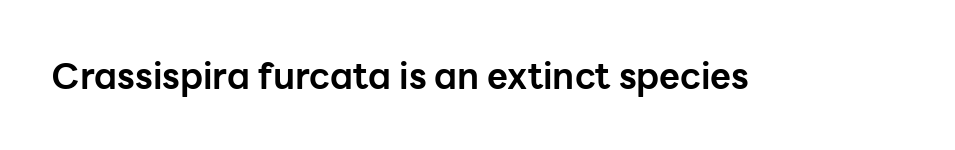
This sample uses plain, unmodified letter spacing. Examine the stroke ends and you'll find no serifs. Spacing verdict: proportional, widths tailored to each character. The specimen reads as upright at a glance.
